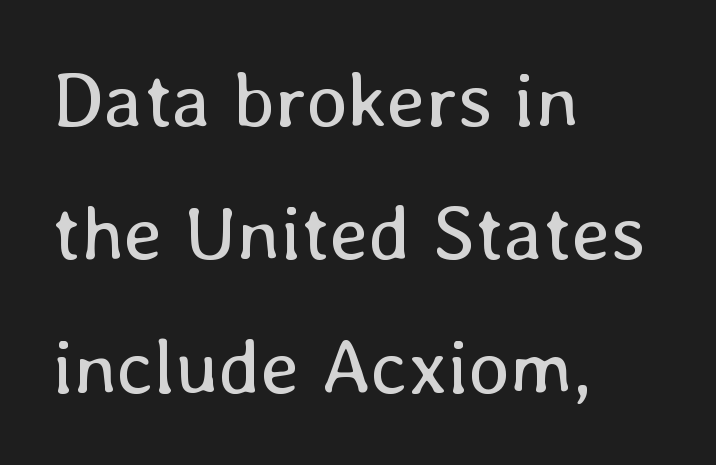
Caption: standard tracking, unaltered. The lines in this sample share a left origin and differ only in where they stop. The strokes carry an ordinary text weight at most. This sample has the flowing, uneven cadence of proportional lettering. The letters stand upright; this is a roman face.
